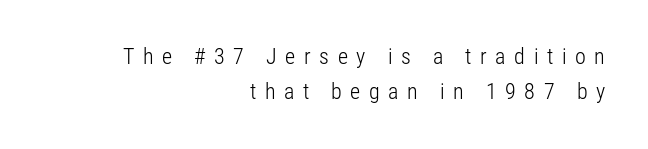
Q: Is the text bold? A: No.
Q: Is the text italic (slanted)? A: No, it is upright.
Q: Is the text underlined? A: No.
Q: How is the paragraph aligned? A: Right-aligned.
Q: Is the spacing between letters normal or unusually wide? A: Unusually wide.
Q: Is the spacing between lines tight, normal or loose? A: Normal.
